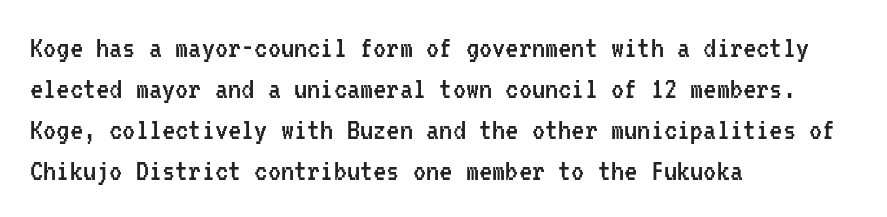
{"serif": "no", "italic": "no", "bold": "no", "weight": "regular", "width": "condensed", "stroke_contrast": "low", "x_height": "medium", "monospaced": "yes", "underline": "no", "align": "left", "line_spacing_ratio": 1.24, "letter_spacing": "normal", "letter_spacing_em": 0.0, "glyph_px": 33}
